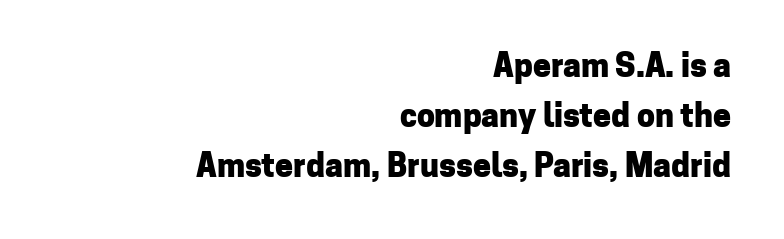
Q: Is the text bold? A: Yes.
Q: Is the text italic (slanted)? A: No, it is upright.
Q: Is the typeface a serif or a sans-serif typeface? A: Sans-serif.
Q: Is the text underlined? A: No.
Q: How is the paragraph aligned? A: Right-aligned.
Q: Is the spacing between letters normal or unusually wide? A: Normal.
Q: Is the spacing between lines tight, normal or loose? A: Normal.
Q: Width (condensed, normal, or wide)? A: Normal.
Q: Stroke contrast? A: Low.
Q: x-height? A: Medium.
Q: Monospaced? A: No.
